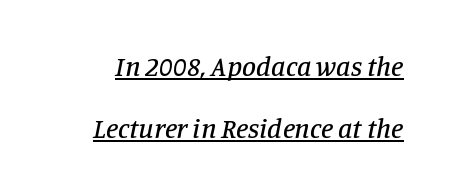
Q: Is the text italic (slanted)? A: Yes, it leans right by about 11 degrees.
Q: Is the typeface a serif or a sans-serif typeface? A: Serif.
Q: Is the text underlined? A: Yes.
Q: Is the spacing between letters normal or unusually wide? A: Normal.
Q: Is the spacing between lines tight, normal or loose? A: Loose.
Q: Width (condensed, normal, or wide)? A: Normal.
Q: Stroke contrast? A: Low.
Q: x-height? A: Large.
Q: Monospaced? A: No.
